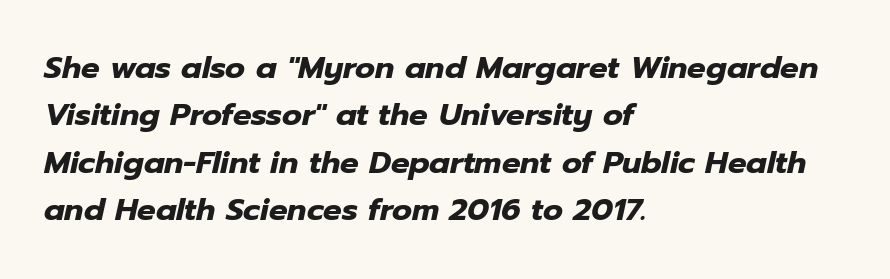
{"italic": "yes", "lean": "right", "slant_degrees": 12, "bold": "yes", "weight": "heavy", "width": "normal", "stroke_contrast": "low", "x_height": "medium", "monospaced": "no", "underline": "no", "align": "left", "line_spacing": "normal", "line_spacing_ratio": 1.53, "letter_spacing": "normal", "letter_spacing_em": 0.0, "glyph_px": 31}
